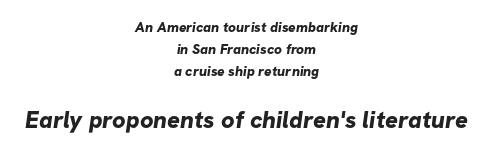
Of the two passages, the one underneath uses the larger point size. Bare-footed words on every line. The gaps between neighbouring characters are ordinary and unremarkable. Compared with a flush-left layout, this one balances lines on the center instead. Strokes here are thick enough to call this a true bold.
